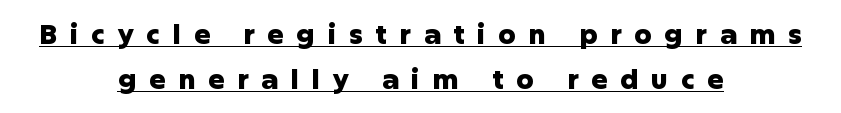
Strong, thick strokes mark this as bold type. The type sits square on the baseline with zero lean. This sample carries an underscore along the baseline area. The typesetter chose a symmetrical, centered arrangement here.
